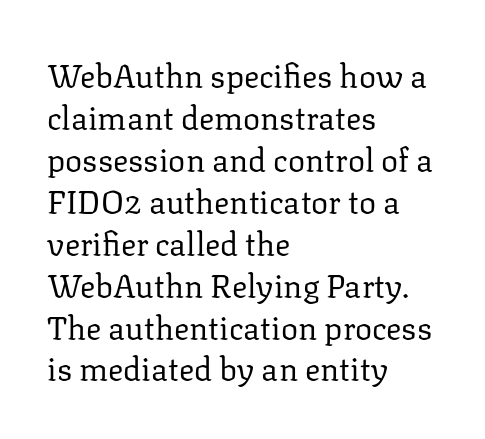
{"serif": "yes", "italic": "no", "bold": "no", "weight": "regular", "width": "normal", "stroke_contrast": "low", "x_height": "medium", "monospaced": "no", "underline": "no", "align": "left", "line_spacing": "normal", "line_spacing_ratio": 1.31, "letter_spacing": "normal", "letter_spacing_em": 0.0, "glyph_px": 32}
